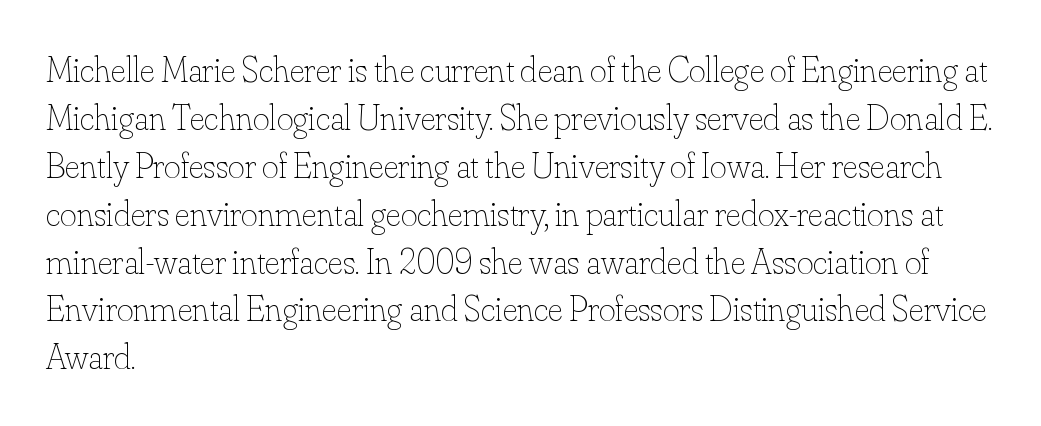
{"italic": "no", "bold": "no", "weight": "thin", "width": "normal", "stroke_contrast": "low", "x_height": "small", "monospaced": "no", "underline": "no", "align": "left", "line_spacing": "normal", "line_spacing_ratio": 1.33, "letter_spacing": "normal", "letter_spacing_em": 0.0, "glyph_px": 36}
